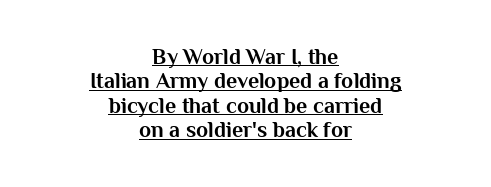
A roman cut, with each character standing at attention. This rendering features underlined lettering. Glyph-to-glyph distance matches everyday printed text. One glance says dense: line gaps are narrower than usual. Bold? Absolutely — the strokes are thick and heavy.
